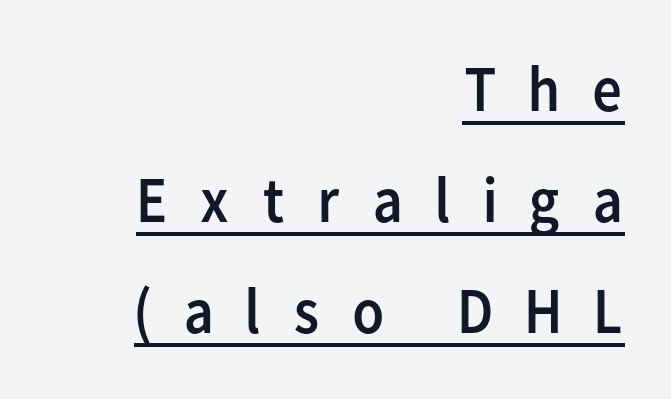
{"serif": "no", "italic": "no", "bold": "no", "weight": "regular", "width": "normal", "stroke_contrast": "low", "x_height": "medium", "monospaced": "no", "underline": "yes", "align": "right", "line_spacing_ratio": 1.71, "letter_spacing": "wide", "letter_spacing_em": 0.46, "glyph_px": 65}
